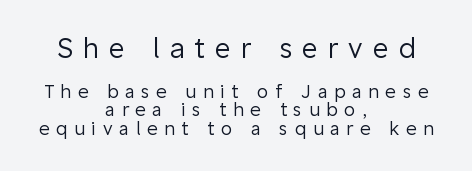
Q: Is the text bold? A: No.
Q: Is the text italic (slanted)? A: No, it is upright.
Q: Is the text underlined? A: No.
Q: How is the paragraph aligned? A: Centered.
Q: Is the spacing between letters normal or unusually wide? A: Unusually wide.
Q: Is the spacing between lines tight, normal or loose? A: Tight.
Q: Which block of text is set in a larger size, the first (top) or the second (bottom)? A: The first (top) one.
